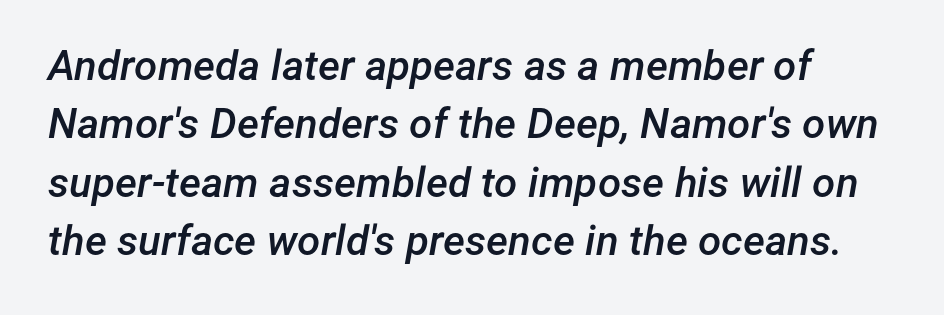
{"italic": "yes", "lean": "right", "slant_degrees": 12, "bold": "semi", "weight": "semibold", "width": "normal", "stroke_contrast": "low", "x_height": "medium", "monospaced": "no", "underline": "no", "line_spacing": "normal", "line_spacing_ratio": 1.39, "letter_spacing": "normal", "letter_spacing_em": 0.0, "glyph_px": 42}
